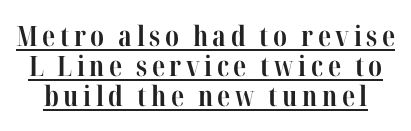
Q: Is the text bold? A: Yes.
Q: Is the text italic (slanted)? A: No, it is upright.
Q: Is the typeface a serif or a sans-serif typeface? A: Serif.
Q: Is the text underlined? A: Yes.
Q: Is the spacing between lines tight, normal or loose? A: Tight.
Q: Width (condensed, normal, or wide)? A: Condensed.
Q: Stroke contrast? A: High.
Q: x-height? A: Medium.
Q: Monospaced? A: No.
